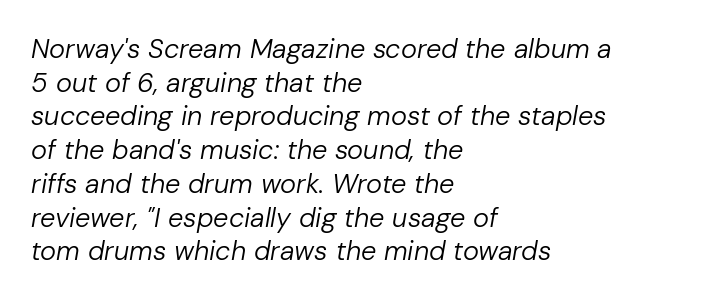
The image shows 27 px text type, italic (leaning right); set left-aligned, normal line spacing (1.25x), normal letter spacing, not underlined.
